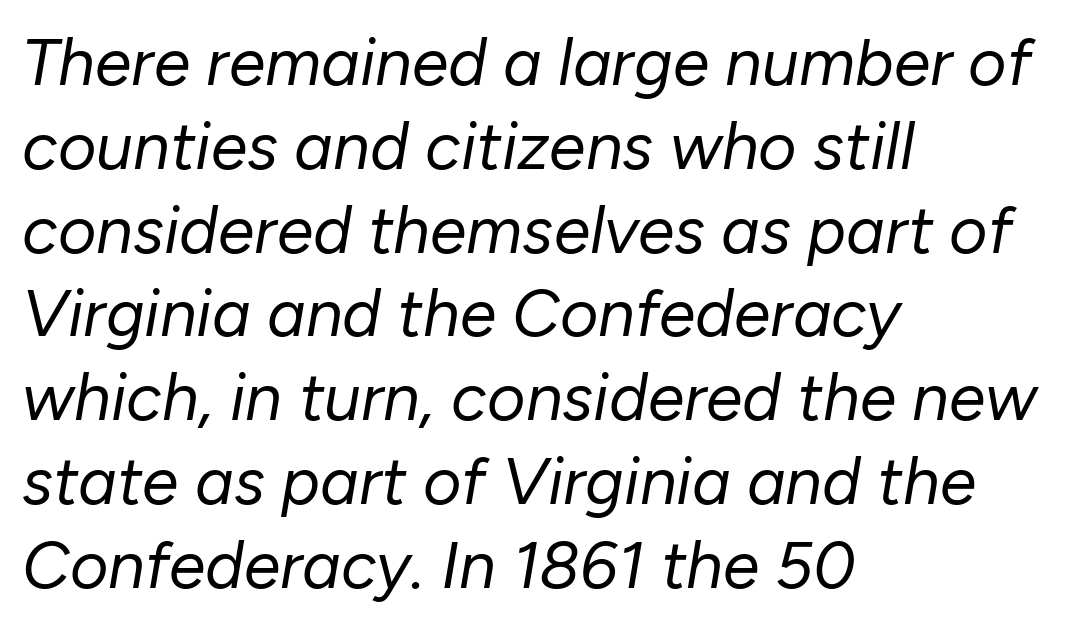
Posture: slanted. Beneath every word, the page is bare. Looks like regular typesetting: each glyph gets only the width it needs. Each word holds together tightly as a unit, with standard inter-letter gaps. Heft: none added — not bold.
